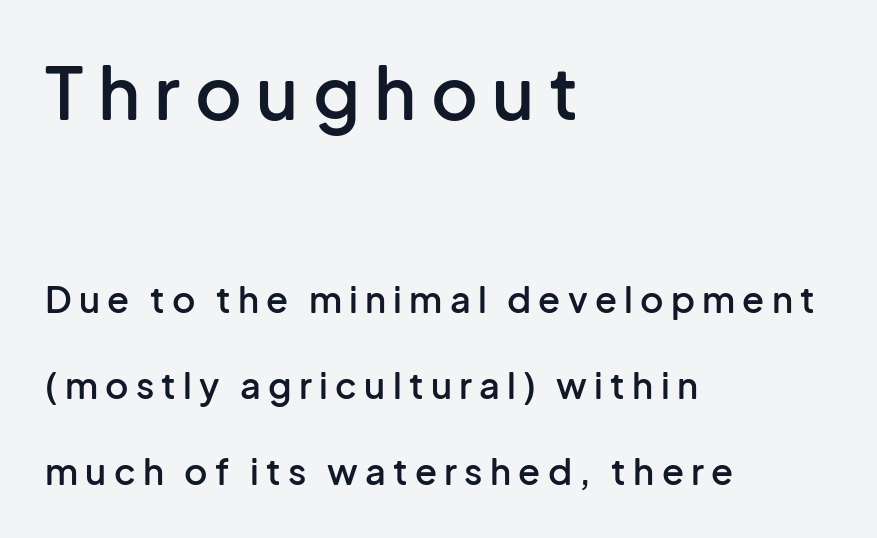
{"serif": "no", "italic": "no", "bold": "semi", "weight": "semibold", "width": "normal", "stroke_contrast": "low", "x_height": "medium", "monospaced": "no", "underline": "no", "align": "left", "line_spacing": "loose", "line_spacing_ratio": 2.39, "letter_spacing": "wide", "letter_spacing_em": 0.2, "larger_block": "first", "size_ratio": 2.0, "glyph_px": 72}
